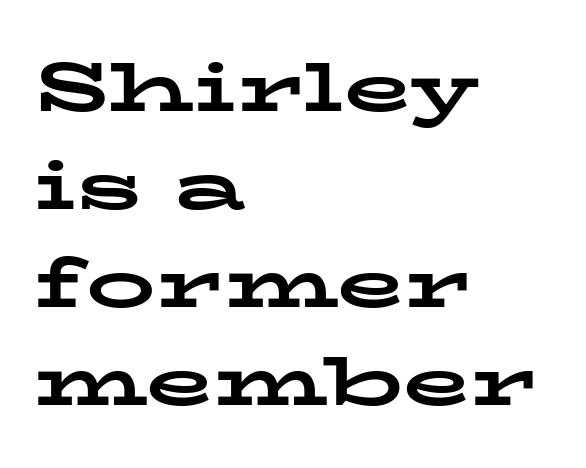
Every letter is thick-stroked: bold, no question. The letters advance in unequal steps, a hallmark of proportional type. This rendering employs a face with finishing strokes, i.e., a serif. Interline gaps are of average width in this sample. Each line starts at the same left margin while the right side varies.
